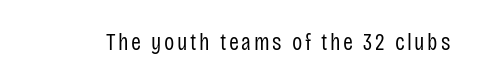
{"italic": "no", "bold": "no", "underline": "no", "glyph_px": 24}
